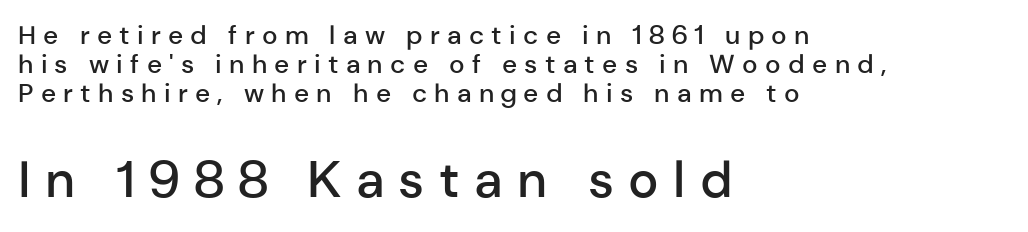
Q: Is the text bold? A: Semi-bold.
Q: Is the text italic (slanted)? A: No, it is upright.
Q: Is the typeface a serif or a sans-serif typeface? A: Sans-serif.
Q: Is the text underlined? A: No.
Q: How is the paragraph aligned? A: Left-aligned.
Q: Is the spacing between letters normal or unusually wide? A: Unusually wide.
Q: Is the spacing between lines tight, normal or loose? A: Tight.
Q: Which block of text is set in a larger size, the first (top) or the second (bottom)? A: The second (bottom) one.
Q: Width (condensed, normal, or wide)? A: Normal.
Q: Stroke contrast? A: Low.
Q: x-height? A: Medium.
Q: Monospaced? A: No.
